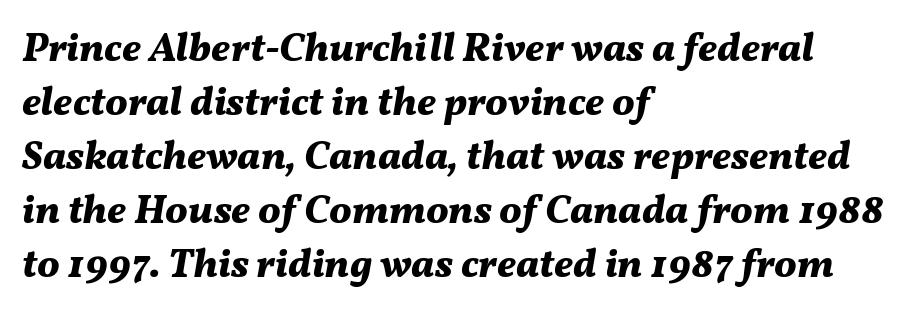
Each letter keeps its own natural width here, so spacing adapts to shape. Inter-character spacing is left at the font's built-in metrics. Descender tails drop into unmarked territory. The setting favours the left margin, as ordinary paragraphs usually do.
